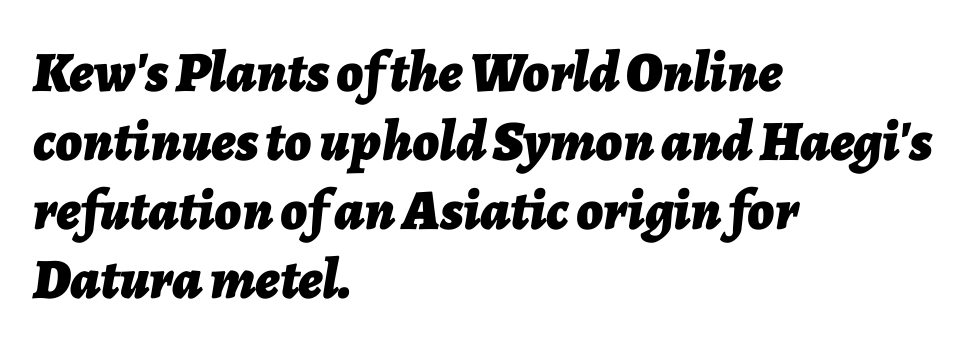
Q: Is the text bold? A: Yes.
Q: Is the text italic (slanted)? A: Yes, it leans right by about 7 degrees.
Q: Is the text underlined? A: No.
Q: How is the paragraph aligned? A: Left-aligned.
Q: Is the spacing between letters normal or unusually wide? A: Normal.
Q: Width (condensed, normal, or wide)? A: Normal.
Q: Stroke contrast? A: Low.
Q: x-height? A: Medium.
Q: Monospaced? A: No.
